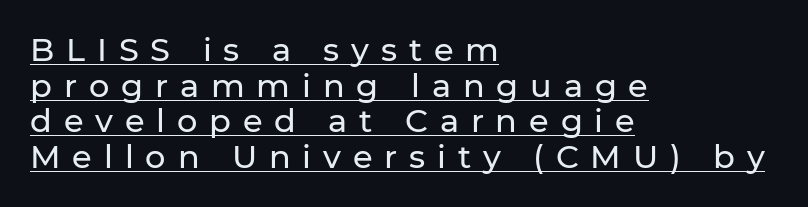
Q: Is the text italic (slanted)? A: No, it is upright.
Q: Is the typeface a serif or a sans-serif typeface? A: Sans-serif.
Q: Is the text underlined? A: Yes.
Q: How is the paragraph aligned? A: Left-aligned.
Q: Is the spacing between letters normal or unusually wide? A: Unusually wide.
Q: Is the spacing between lines tight, normal or loose? A: Tight.
Q: Width (condensed, normal, or wide)? A: Normal.
Q: Stroke contrast? A: Low.
Q: x-height? A: Medium.
Q: Monospaced? A: No.
